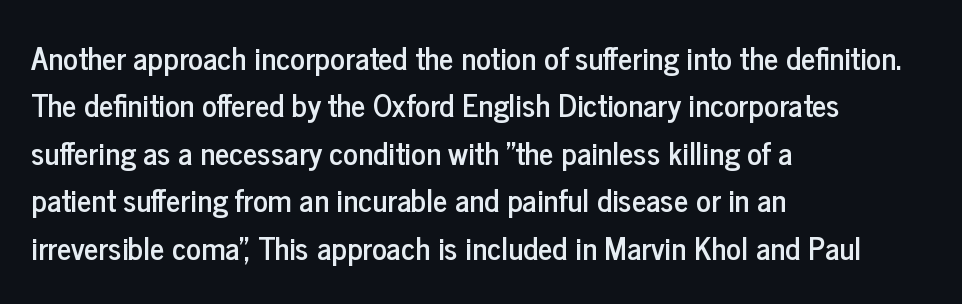
Letterform terminals end flat and unadorned throughout the passage. The letters advance in unequal steps, a hallmark of proportional type. Short note: letters normally spaced. Ascenders rise straight up at ninety degrees. In CSS terms this would be text-align: left. A clean baseline with only descenders dipping below it.
